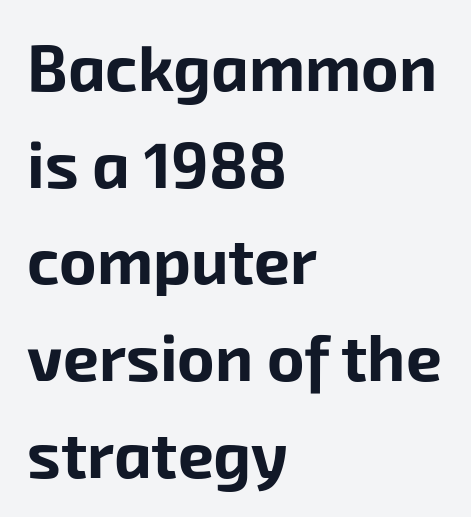
{"serif": "no", "bold": "yes", "weight": "bold", "width": "normal", "stroke_contrast": "low", "x_height": "medium", "monospaced": "no", "underline": "no", "align": "left", "line_spacing": "normal", "line_spacing_ratio": 1.51, "letter_spacing": "normal", "letter_spacing_em": 0.0, "glyph_px": 64}
